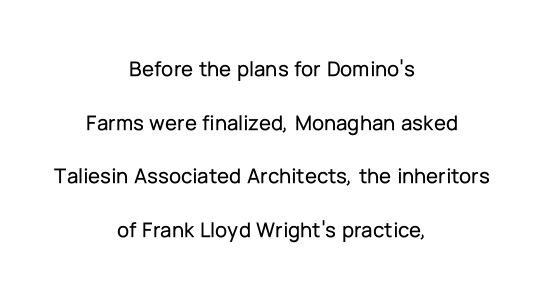
One-word summary of the alignment: center. The font's upright variant was chosen for this text. Tracking value appears to be zero — textbook default spacing. A bare baseline throughout the passage.
